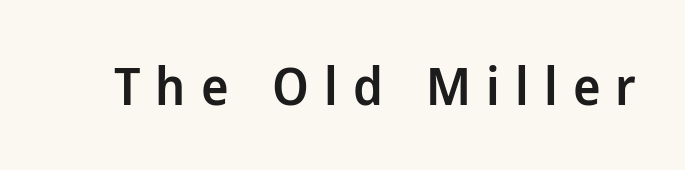
{"serif": "no", "italic": "no", "bold": "semi", "weight": "semibold", "width": "normal", "stroke_contrast": "low", "x_height": "medium", "monospaced": "no", "underline": "no", "letter_spacing": "wide", "letter_spacing_em": 0.29, "glyph_px": 52}
